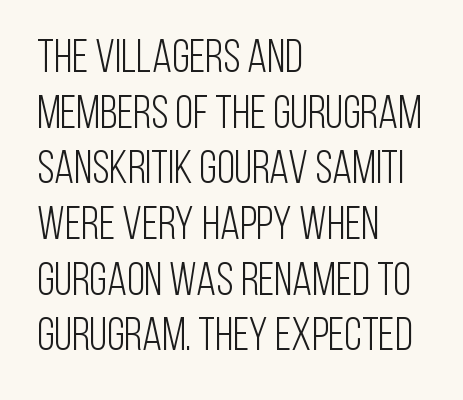
Q: Is the text bold? A: No.
Q: Is the text italic (slanted)? A: No, it is upright.
Q: Is the typeface a serif or a sans-serif typeface? A: Sans-serif.
Q: Is the text underlined? A: No.
Q: How is the paragraph aligned? A: Left-aligned.
Q: Is the spacing between letters normal or unusually wide? A: Normal.
Q: Width (condensed, normal, or wide)? A: Condensed.
Q: Stroke contrast? A: Low.
Q: x-height? A: Large.
Q: Monospaced? A: No.
